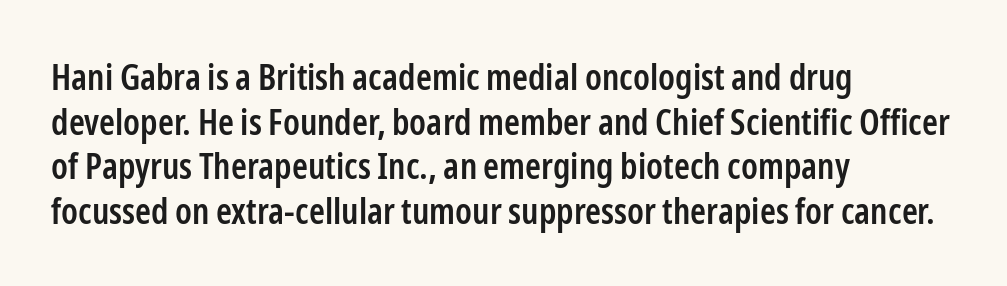
Bare-footed words on every line. Firm but not heavy-handed strokes: this text is semibold. The characters display no serif detailing; their extremities are plain. The face used here is proportionally spaced, like ordinary book or web type. This rendering uses left alignment, leaving the right contour irregular.
